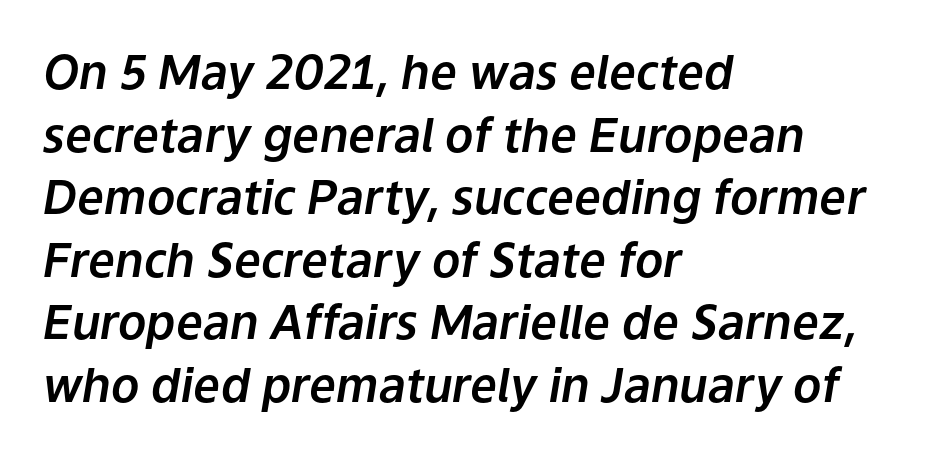
If you measured baseline to baseline, you'd find a middling distance. Short note: letters normally spaced. A classic flush-left, rag-right setting is used for this passage. Honestly, there is no underline to notice here at all.
